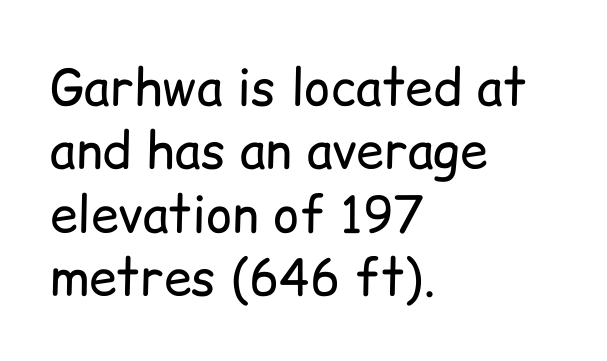
{"serif": "no", "italic": "no", "bold": "no", "weight": "regular", "width": "normal", "stroke_contrast": "low", "x_height": "medium", "monospaced": "no", "underline": "no", "align": "left", "line_spacing": "normal", "line_spacing_ratio": 1.27, "letter_spacing": "normal", "letter_spacing_em": 0.0, "glyph_px": 50}
